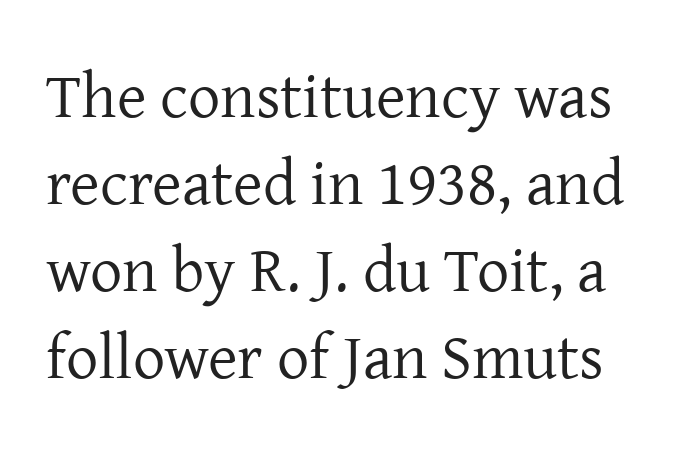
The image shows 64 px regular-weight serif type, upright; set normal line spacing (1.36x), normal letter spacing, not underlined; low stroke contrast and a medium x-height.
